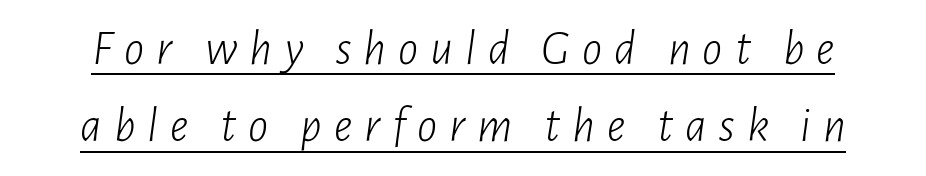
The image shows 50 px light, condensed type, italic (leaning right); set normal line spacing (1.55x), unusually wide letter spacing (+0.24 em), underlined; low stroke contrast and a medium x-height.
